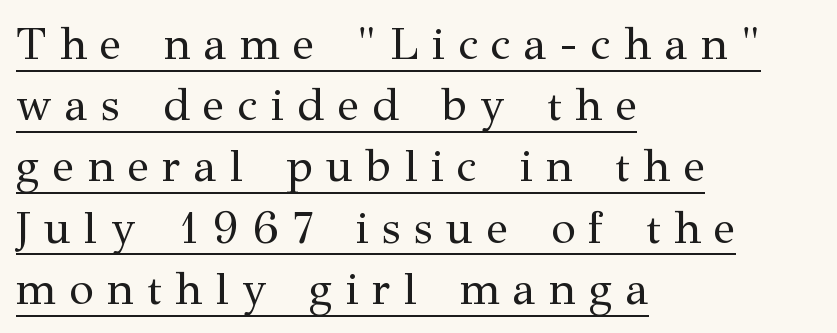
There is plenty of visible air inserted between adjacent glyphs. Each line of the rendering has a horizontal stroke beneath the glyphs. Each line starts at the same left margin while the right side varies. On a weight scale, this lands at 450 or below. Honestly, the row spacing looks completely unremarkable. The axis of the letterforms is exactly vertical.
